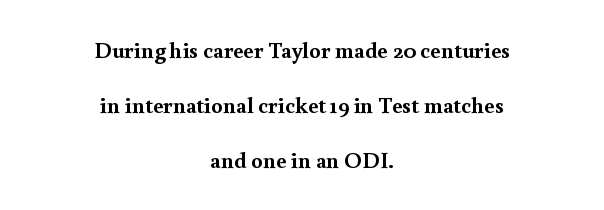
Characters follow at the spacing the type designer built in. In CSS terms this would be text-align: center. If you drew a line through each stem, it would be perfectly vertical. Bold? Absolutely — the strokes are thick and heavy. If you measured baseline to baseline, you'd find a long distance. The gap between lines stays unmarked.
